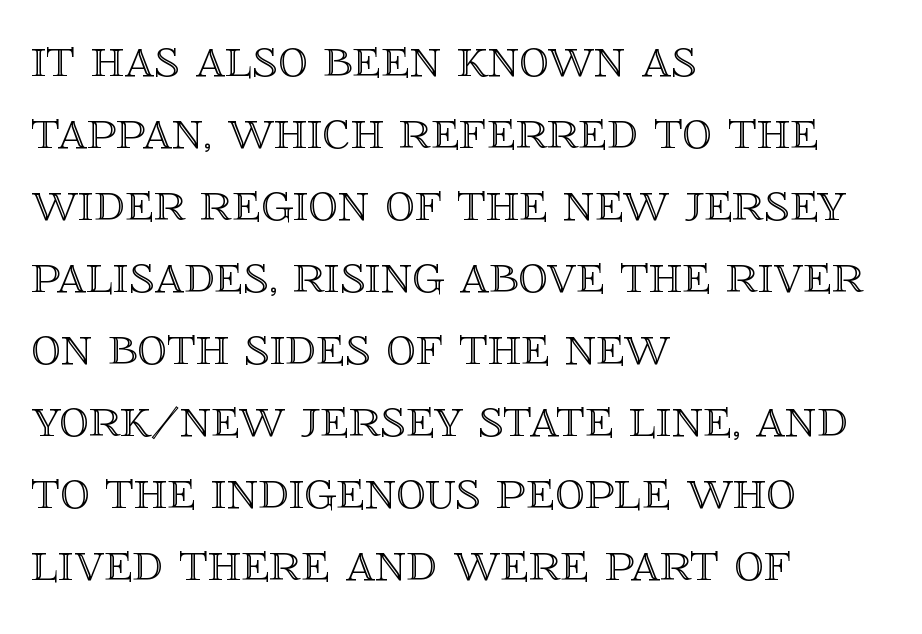
Q: Is the text italic (slanted)? A: No, it is upright.
Q: Is the text underlined? A: No.
Q: How is the paragraph aligned? A: Left-aligned.
Q: Is the spacing between letters normal or unusually wide? A: Normal.
Q: Width (condensed, normal, or wide)? A: Normal.
Q: x-height? A: Large.
Q: Monospaced? A: No.
